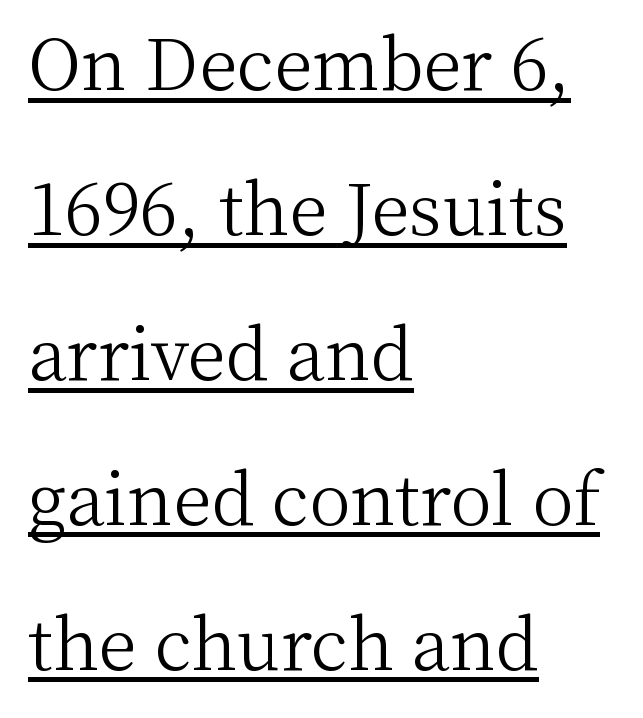
The image shows 70 px light serif type, upright; set left-aligned, loose line spacing (2.07x), normal letter spacing, underlined; medium stroke contrast and a medium x-height.
